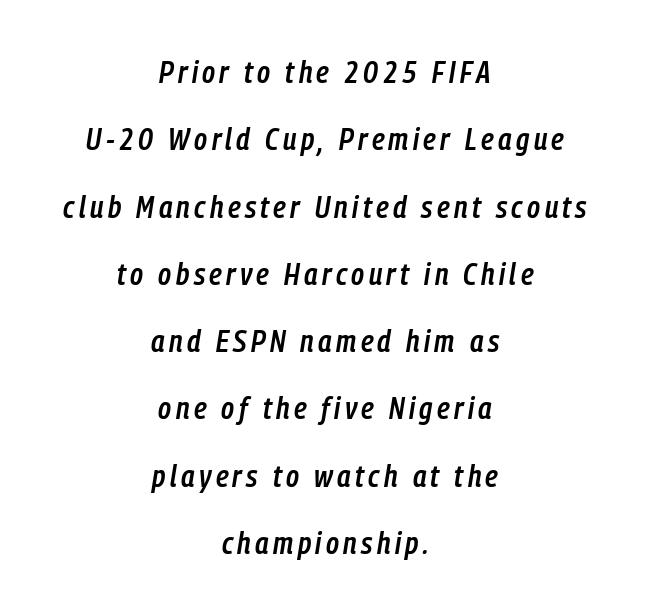
The text block is weighted toward neither margin, spreading evenly from the middle. Is this a fixed-width face? No — the glyphs have proportional, varying widths. These lines were composed using italics. Honestly, there is no underline to notice here at all.
